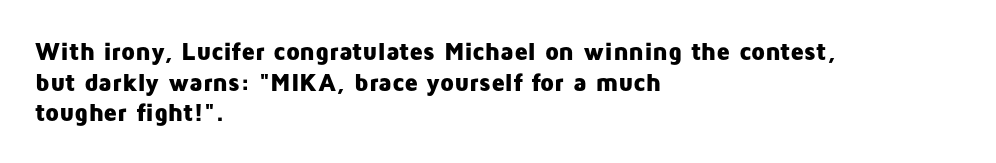
Q: Is the text bold? A: Yes.
Q: Is the text italic (slanted)? A: No, it is upright.
Q: Is the text underlined? A: No.
Q: How is the paragraph aligned? A: Left-aligned.
Q: Is the spacing between letters normal or unusually wide? A: Normal.
